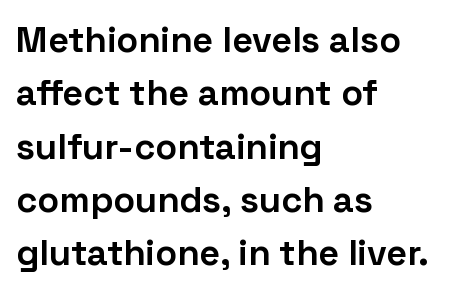
Caption: bold face, heavy strokes. Quick note: not italic, upright. Each letter keeps its own natural width here, so spacing adapts to shape. The zone under the glyphs is completely vacant. Horizontal bands of white between lines are of average thickness. You could call the tracking neutral — neither tight nor loose.
